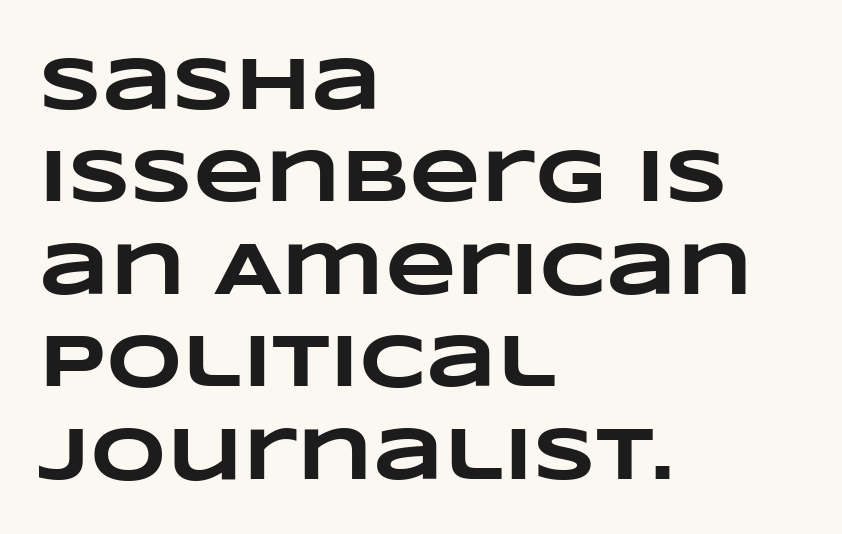
This sample is left-justified, so line endings fall wherever the words run out. The line texture is even and compact thanks to regular tracking. Beneath every word, the page is bare. Proportional: the letters do not fall into vertical columns. This sample keeps an unexceptional amount of space between lines. In terms of weight, the rendering is a true, heavy bold.
